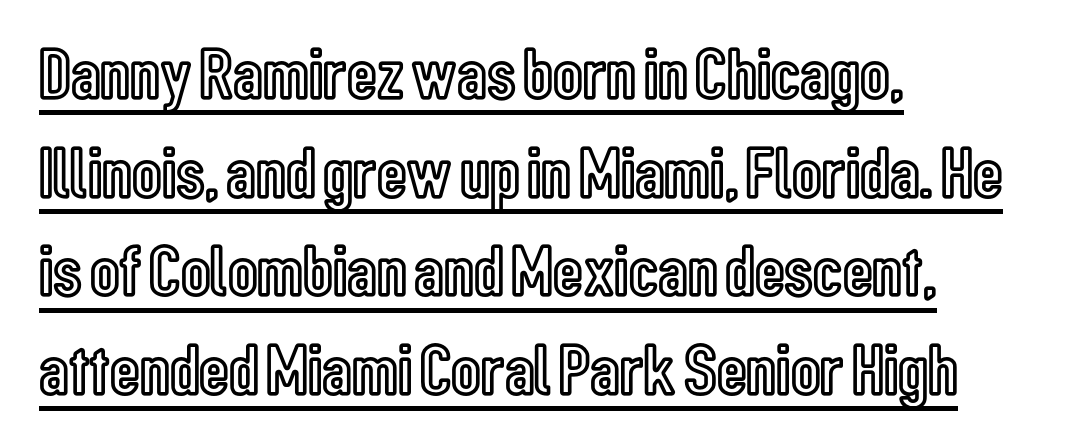
Q: Is the text italic (slanted)? A: No, it is upright.
Q: Is the text underlined? A: Yes.
Q: How is the paragraph aligned? A: Left-aligned.
Q: Is the spacing between letters normal or unusually wide? A: Normal.
Q: Is the spacing between lines tight, normal or loose? A: Normal.
Q: Width (condensed, normal, or wide)? A: Condensed.
Q: x-height? A: Medium.
Q: Monospaced? A: No.
